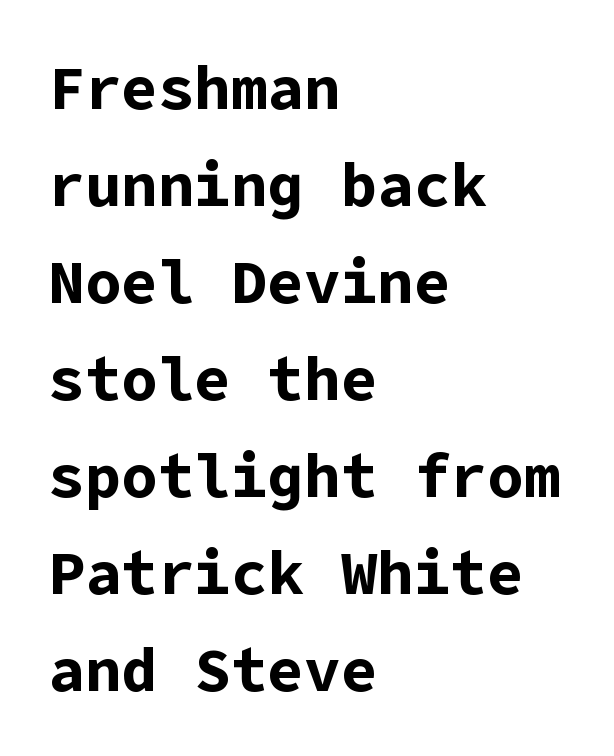
Q: Is the text bold? A: Yes.
Q: Is the text italic (slanted)? A: No, it is upright.
Q: Is the typeface a serif or a sans-serif typeface? A: Sans-serif.
Q: Is the text underlined? A: No.
Q: How is the paragraph aligned? A: Left-aligned.
Q: Is the spacing between letters normal or unusually wide? A: Normal.
Q: Is the spacing between lines tight, normal or loose? A: Normal.
Q: Width (condensed, normal, or wide)? A: Normal.
Q: Stroke contrast? A: Low.
Q: x-height? A: Medium.
